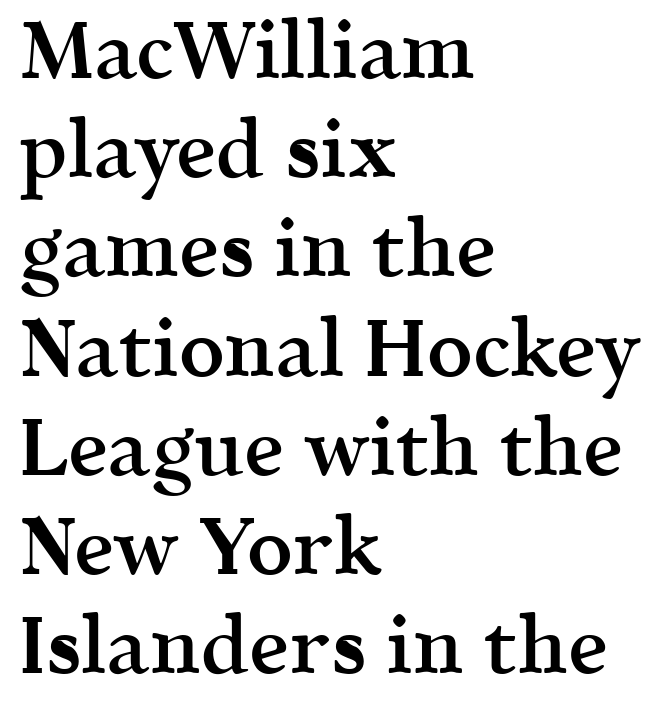
Q: Is the text bold? A: Semi-bold.
Q: Is the text italic (slanted)? A: No, it is upright.
Q: Is the typeface a serif or a sans-serif typeface? A: Serif.
Q: Is the text underlined? A: No.
Q: How is the paragraph aligned? A: Left-aligned.
Q: Is the spacing between letters normal or unusually wide? A: Normal.
Q: Width (condensed, normal, or wide)? A: Normal.
Q: x-height? A: Medium.
Q: Monospaced? A: No.
